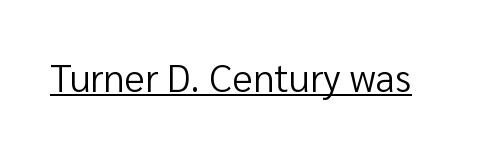
What kind of face is this? One without serifs — a sans. You can see a thin bar hugging the bottom of the glyphs. Ascenders rise straight up at ninety degrees. The weight tops out at a normal text grade. Varying glyph widths throughout — classic text-font behaviour. Look at the tracking — it's just the regular setting, nothing added.
